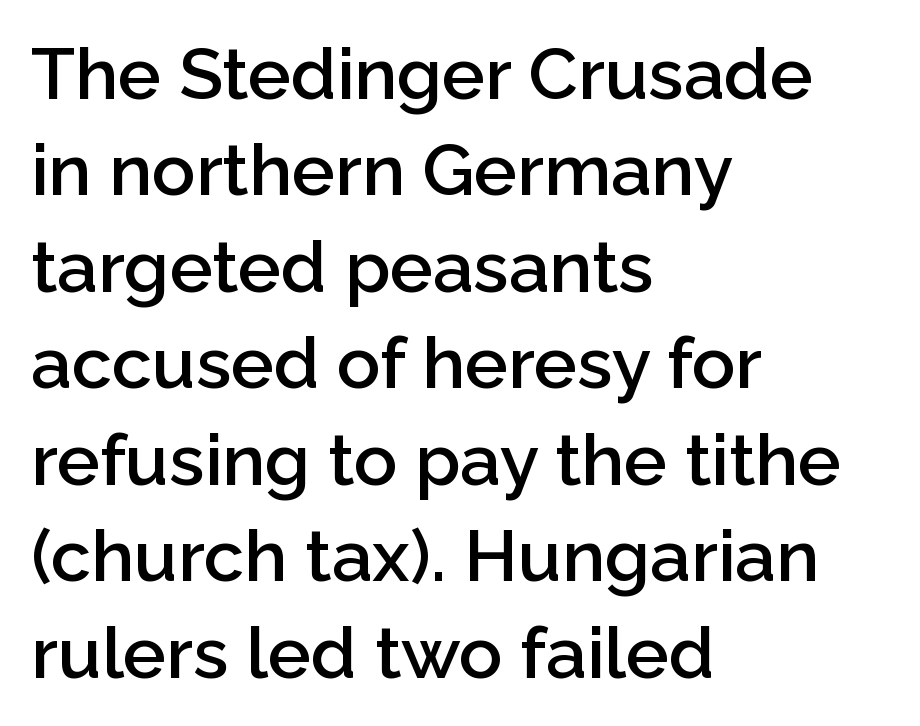
To sum up the face: it is a sans, with no serifs. Note the varied advance widths — an 'i' is clearly narrower than an 'm'. There is no visible air inserted between adjacent glyphs. Leading: standard. Weight check: semibold — heavier than regular, not quite bold. Descender tails drop into unmarked territory.
